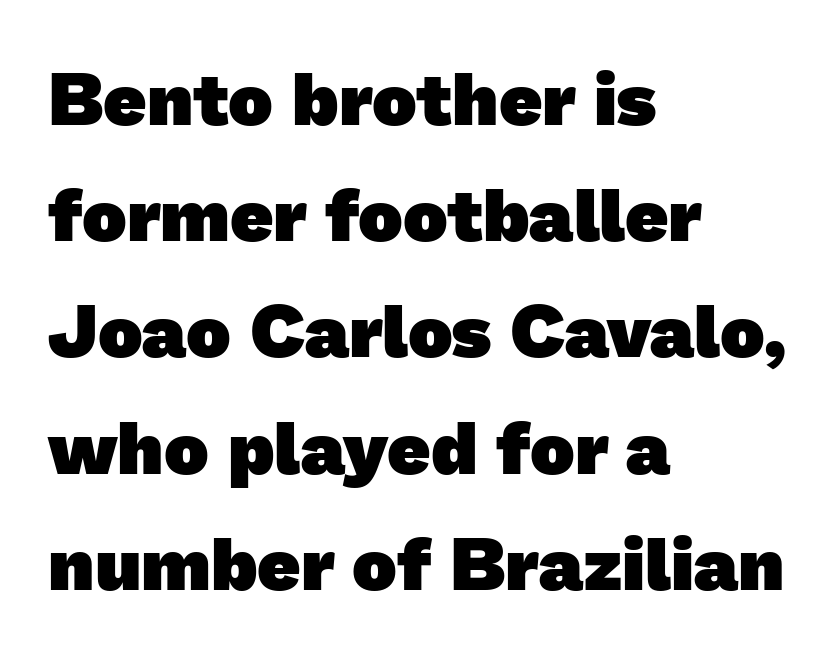
The image shows 75 px heavy sans-serif type; set left-aligned, normal line spacing (1.55x), normal letter spacing, not underlined; low stroke contrast and a medium x-height.
